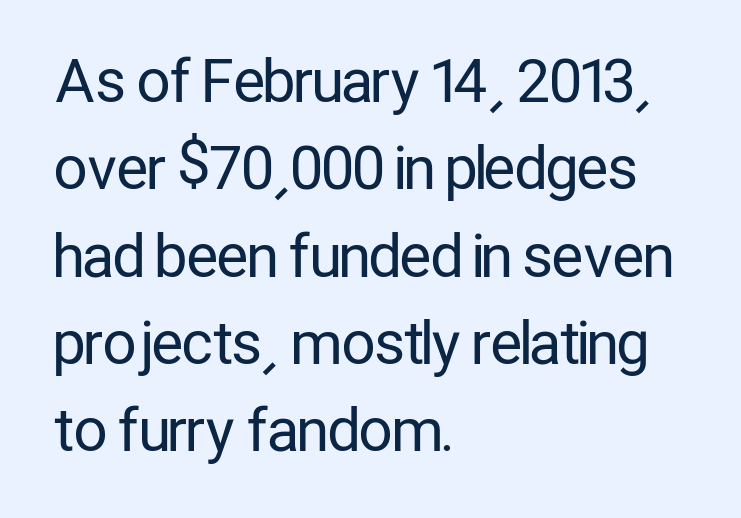
The baseline area is clear. Rows of type keep a routine distance in the vertical direction. This sample uses plain, unmodified letter spacing. Line starts are locked; line ends wander. Ordinary non-slanted type is in use. Think of a printed novel: that variable character pitch is what you see here.
